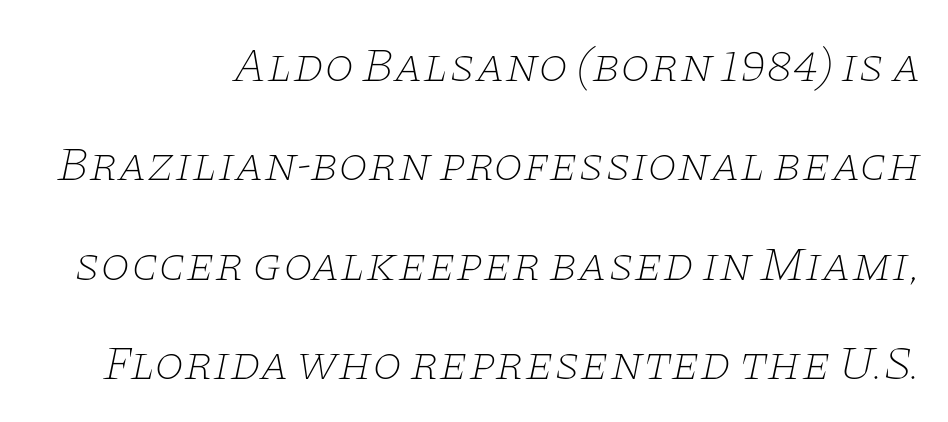
The passage shown is typed in a proportional face where columns would drift. The passage shown stacks its lines with a broad gap. Yep, that's italic — everything's leaning. Serifs: yes, visible at the terminals of the letterforms.
